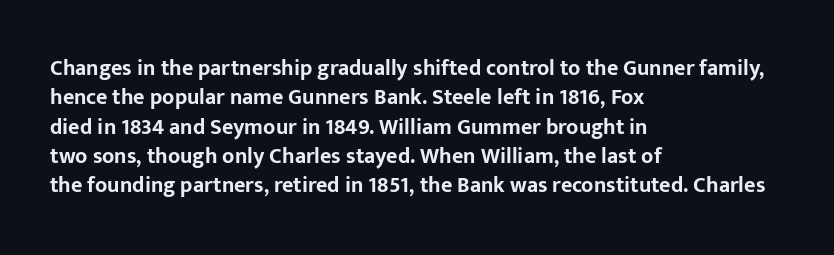
Every character sits straight up, as roman type does. Visually the block forms a straight wall on the left and a jagged coastline on the right. I'd describe the lettering as bold — thick and assertive. Unmarked baselines from the first word to the last.
